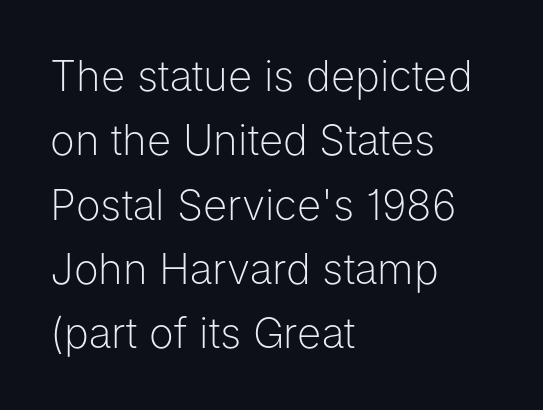
Tracking here is standard; glyphs follow each other at the usual distance. Style check: upright. Is there much room between lines? A standard amount, neither cramped nor airy. I'd call this a sans setting — the letters go barefoot. Varying glyph widths throughout — classic text-font behaviour. Is the type heavy? It reads as light-to-regular instead.
